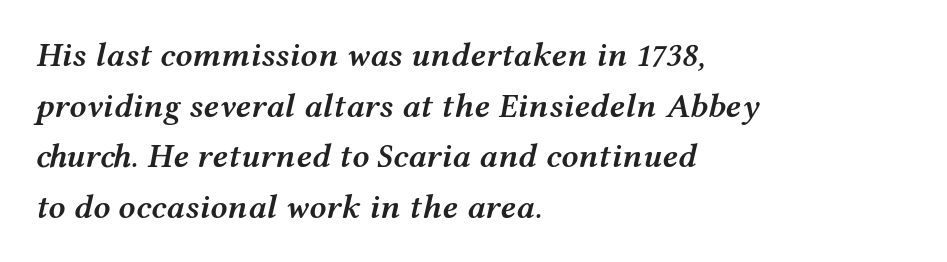
The face used here is rendered with its standard letterfit. Proportional: the letters do not fall into vertical columns. Italic? Definitely — the glyphs are oblique. A bit beefed up — I'd call it semibold rather than bold. Just letters on the line, the space beneath them empty.
